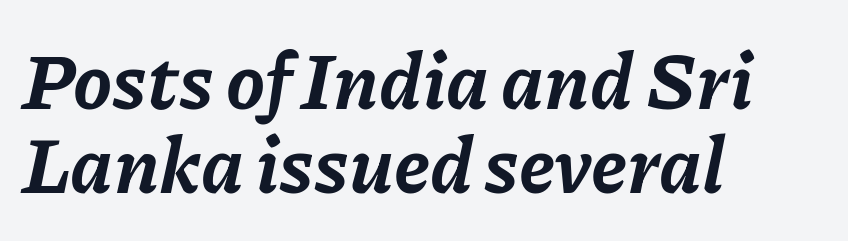
Q: Is the text bold? A: Yes.
Q: Is the text italic (slanted)? A: Yes, it leans right by about 11 degrees.
Q: Is the text underlined? A: No.
Q: How is the paragraph aligned? A: Left-aligned.
Q: Is the spacing between letters normal or unusually wide? A: Normal.
Q: Is the spacing between lines tight, normal or loose? A: Tight.
Q: Width (condensed, normal, or wide)? A: Normal.
Q: Stroke contrast? A: Low.
Q: x-height? A: Medium.
Q: Monospaced? A: No.
